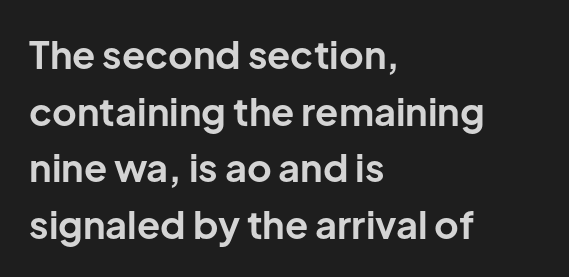
{"serif": "no", "italic": "no", "bold": "yes", "weight": "bold", "width": "normal", "stroke_contrast": "low", "x_height": "medium", "monospaced": "no", "underline": "no", "align": "left", "line_spacing": "normal", "line_spacing_ratio": 1.49, "letter_spacing": "normal", "letter_spacing_em": 0.0, "glyph_px": 38}
